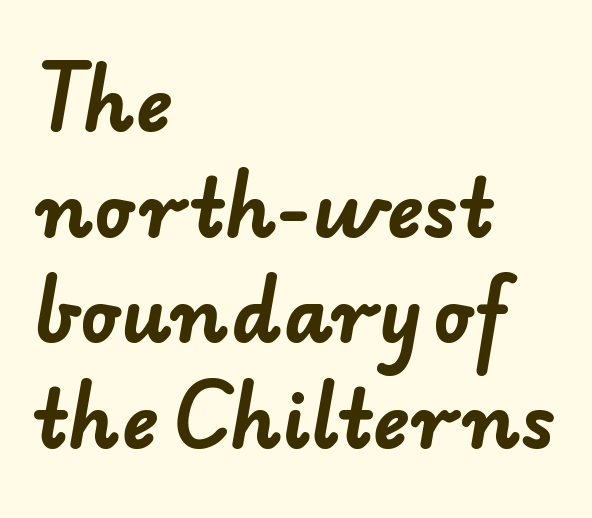
Do the characters align in a grid? No, the font is proportional. A bare baseline throughout the passage. These lines are set flush left with a ragged right edge. Strokes here are thick enough to call this a true bold. Does the leading feel generous? No, just average. Characters follow at the spacing the type designer built in.
